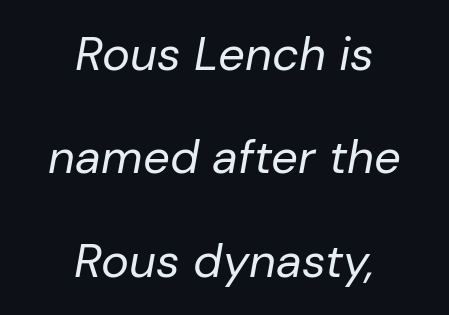
An italicized treatment has been applied to the whole sample. These lines stand farther apart than default settings would place them. Letters rest on an invisible, unmarked baseline. No chunkiness to these letters — they're not bold. These lines are rendered in a variable-pitch font. The line texture is even and compact thanks to regular tracking.
